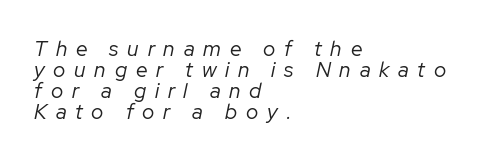
The image shows 21 px text type, italic (leaning right); set left-aligned, tight line spacing (1.0x), unusually wide letter spacing (+0.42 em), not underlined.
